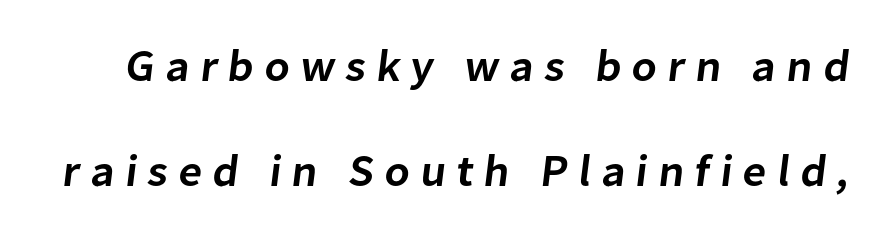
The lines are spread far apart with generous leading. Classification — sans serif. In terms of weight, the rendering is demibold, just under bold. The space beneath each line is pristine and unruled. A typesetter would call this heavily tracked-out type.
